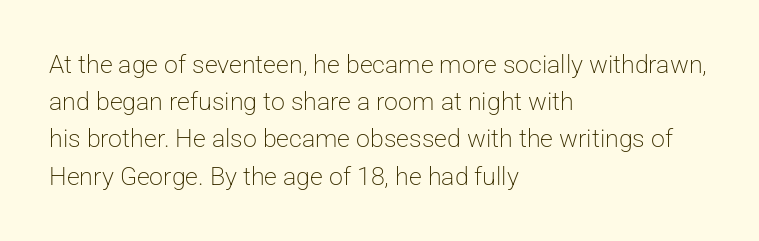
{"italic": "no", "bold": "no", "underline": "no", "align": "left", "line_spacing": "normal", "line_spacing_ratio": 1.49, "letter_spacing": "normal", "letter_spacing_em": 0.0, "glyph_px": 25}
